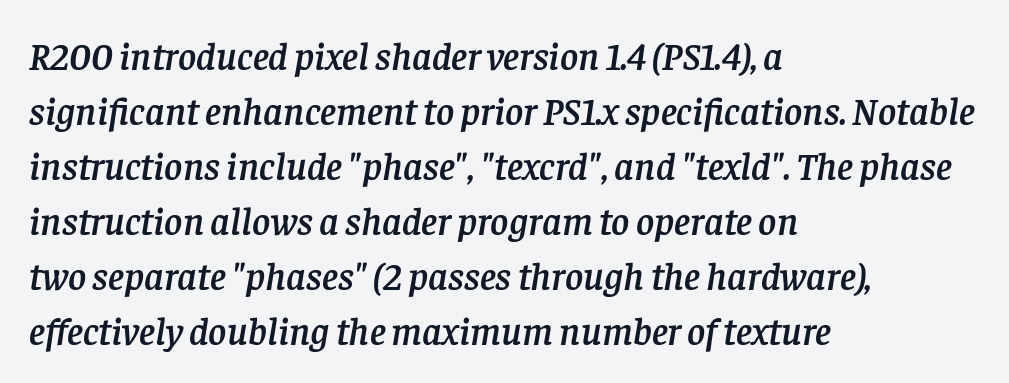
The image shows 39 px serif type, italic (leaning right); set left-aligned, normal line spacing (1.41x), normal letter spacing, not underlined; low stroke contrast and a large x-height.
